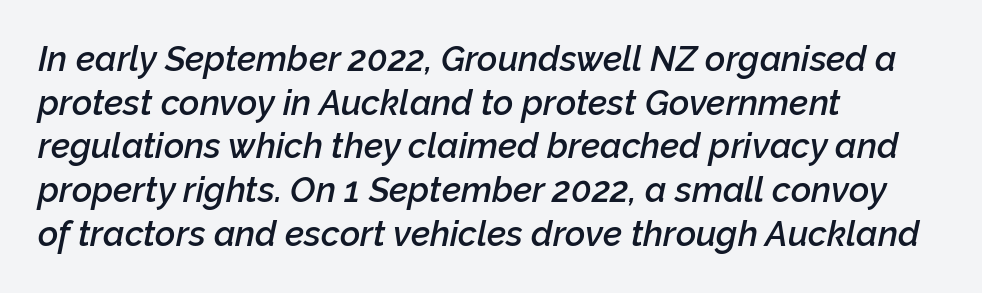
Line starts are locked; line ends wander. The letters are slanted; this is an italic face. Here the glyphs are tracked normally, forming tight word shapes. Note the varied advance widths — an 'i' is clearly narrower than an 'm'. Leading: standard.
